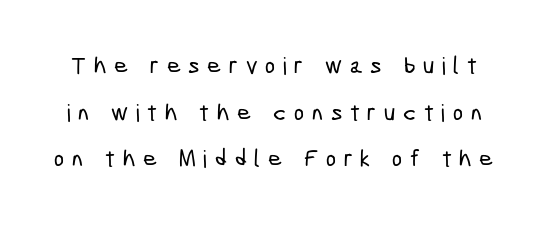
Compared with typical body copy, the letter spacing here is much looser. Horizontal bands of white between lines are thick stripes. Quick note: underline off.
